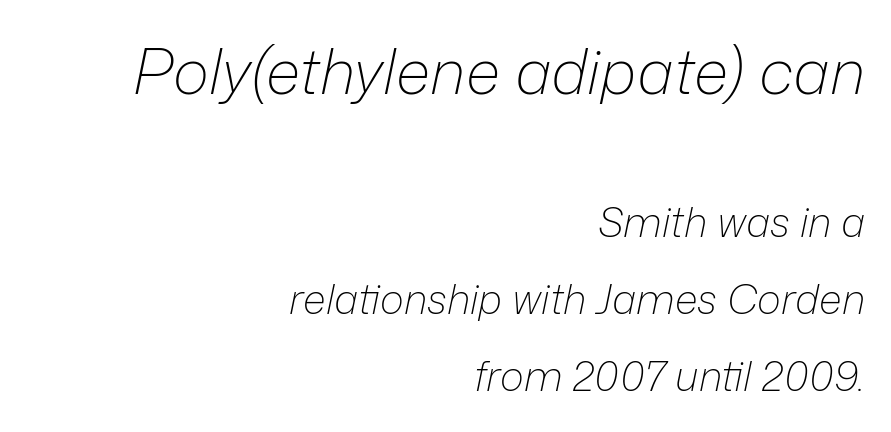
The image shows 62 px light type, italic (leaning right); set right-aligned, line spacing 1.88x, normal letter spacing, not underlined; the first (top) block is 1.51x larger; low stroke contrast and a medium x-height.
